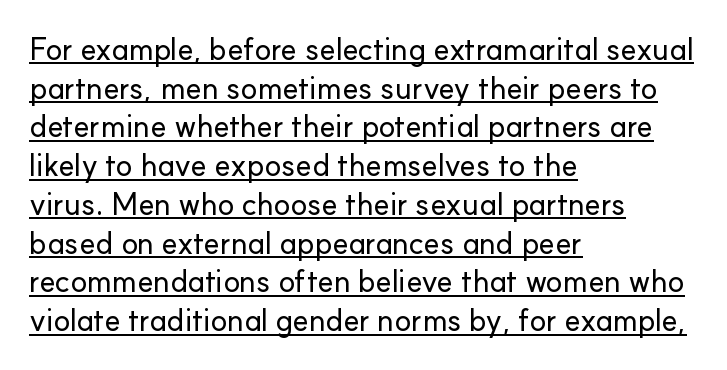
{"serif": "no", "italic": "no", "width": "normal", "stroke_contrast": "low", "x_height": "small", "monospaced": "no", "underline": "yes", "align": "left", "line_spacing": "normal", "line_spacing_ratio": 1.25, "letter_spacing": "normal", "letter_spacing_em": 0.0, "glyph_px": 31}
